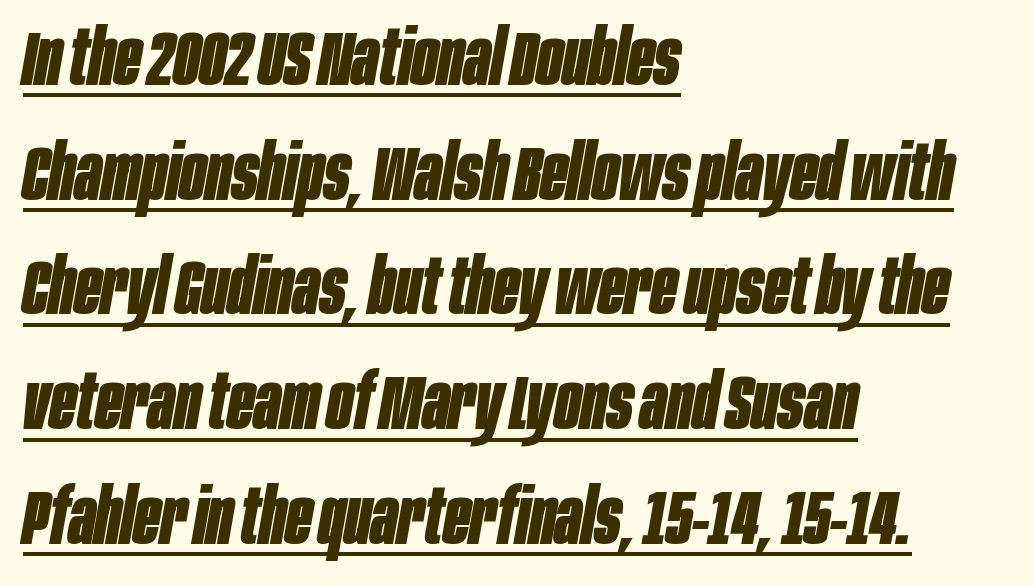
The image shows 77 px bold, condensed type, italic (leaning right); set left-aligned, normal line spacing (1.49x), normal letter spacing, underlined; low stroke contrast and a large x-height.
